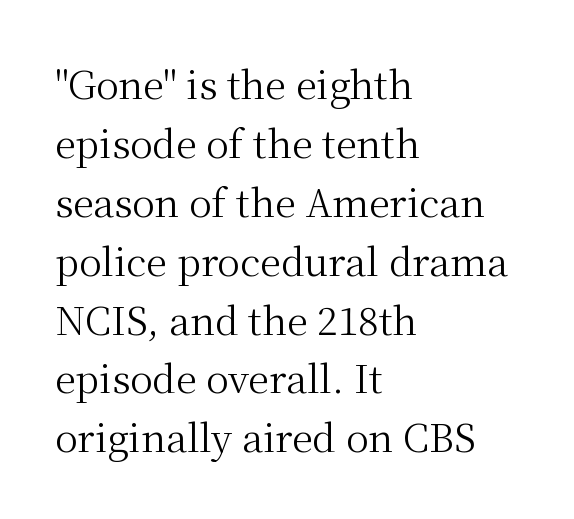
Here the designer chose a conventional face with non-uniform glyph widths. The passage shown is not underscored anywhere. A normal amount of white space separates one row of letters from the next. Letterform terminals end in serifs throughout the passage.
